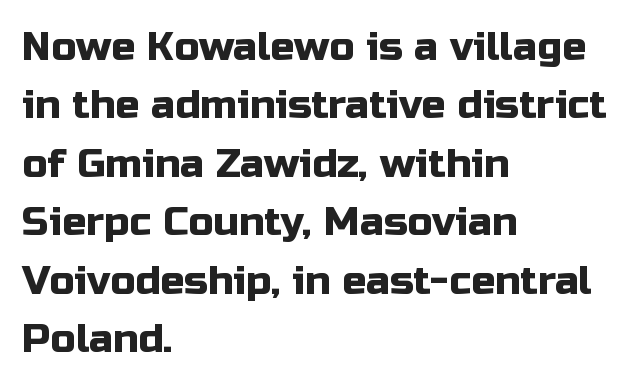
Q: Is the text italic (slanted)? A: No, it is upright.
Q: Is the typeface a serif or a sans-serif typeface? A: Sans-serif.
Q: Is the text underlined? A: No.
Q: How is the paragraph aligned? A: Left-aligned.
Q: Is the spacing between letters normal or unusually wide? A: Normal.
Q: Is the spacing between lines tight, normal or loose? A: Normal.
Q: Width (condensed, normal, or wide)? A: Normal.
Q: Stroke contrast? A: Low.
Q: x-height? A: Medium.
Q: Monospaced? A: No.
